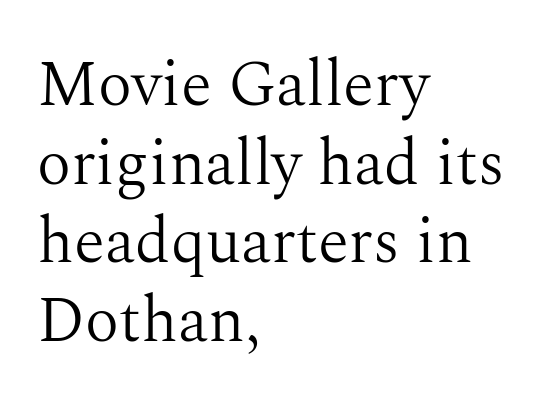
The image shows 64 px light serif type, upright; set left-aligned, line spacing 1.23x, normal letter spacing, not underlined; medium stroke contrast and a medium x-height.
